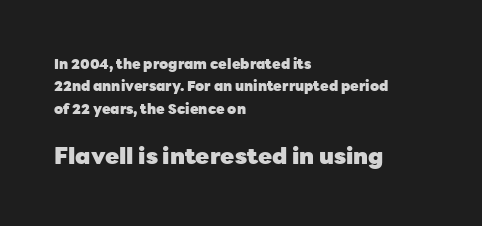
The image shows 23 px bold type, upright; set left-aligned, normal line spacing (1.59x), normal letter spacing, not underlined; the second (bottom) block is 1.64x larger.
